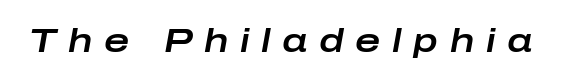
The image shows 34 px wide type, italic (leaning right); set unusually wide letter spacing (+0.34 em), not underlined; low stroke contrast and a medium x-height.
